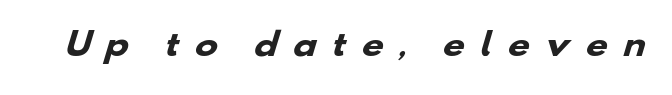
Q: Is the text bold? A: Yes.
Q: Is the typeface a serif or a sans-serif typeface? A: Sans-serif.
Q: Is the text underlined? A: No.
Q: Is the spacing between letters normal or unusually wide? A: Unusually wide.
Q: Width (condensed, normal, or wide)? A: Wide.
Q: Stroke contrast? A: Low.
Q: x-height? A: Small.
Q: Monospaced? A: No.
